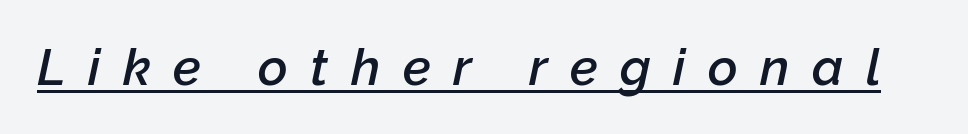
{"italic": "yes", "lean": "right", "slant_degrees": 12, "bold": "semi", "weight": "semibold", "width": "normal", "stroke_contrast": "low", "x_height": "medium", "monospaced": "no", "underline": "yes", "letter_spacing": "wide", "letter_spacing_em": 0.44, "glyph_px": 51}
